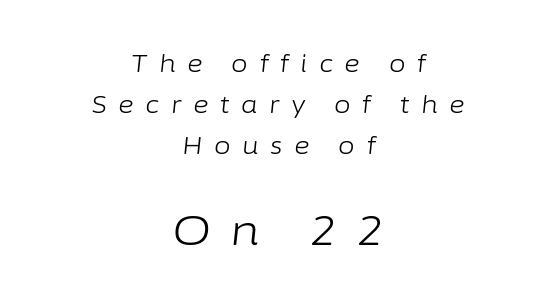
Q: Is the text bold? A: No.
Q: Is the text italic (slanted)? A: Yes, it leans right by about 6 degrees.
Q: Is the text underlined? A: No.
Q: How is the paragraph aligned? A: Centered.
Q: Is the spacing between letters normal or unusually wide? A: Unusually wide.
Q: Is the spacing between lines tight, normal or loose? A: Normal.
Q: Which block of text is set in a larger size, the first (top) or the second (bottom)? A: The second (bottom) one.
Q: Width (condensed, normal, or wide)? A: Normal.
Q: Stroke contrast? A: Low.
Q: x-height? A: Medium.
Q: Monospaced? A: No.
